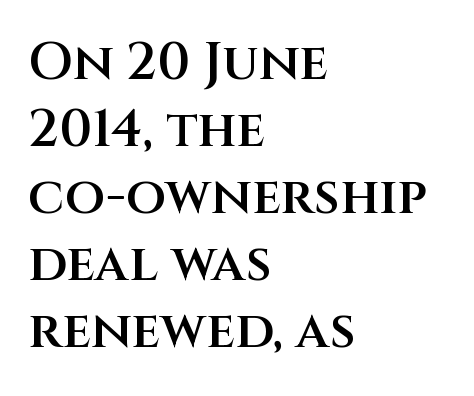
{"serif": "no", "italic": "no", "bold": "semi", "weight": "semibold", "width": "normal", "stroke_contrast": "medium", "x_height": "large", "monospaced": "no", "underline": "no", "align": "left", "line_spacing": "normal", "line_spacing_ratio": 1.29, "letter_spacing": "normal", "letter_spacing_em": 0.0, "glyph_px": 52}
